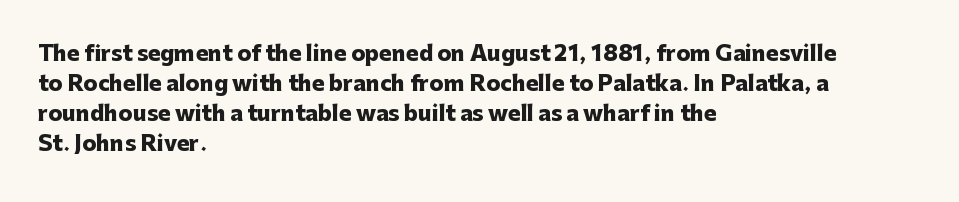
The font's upright variant was chosen for this text. These lines keep a tight, regular rhythm from letter to letter. Notice how thick the strokes are: this is what a full bold looks like. These lines sit exactly where default settings would place them.
